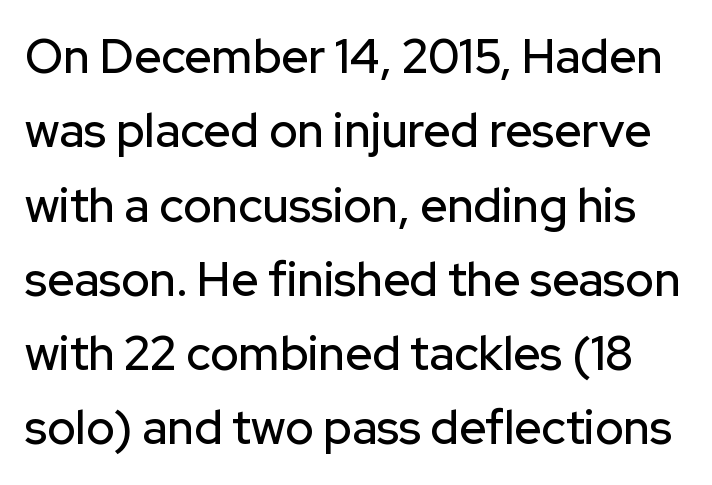
These lines keep a tight, regular rhythm from letter to letter. Character widths vary here, with narrow letters taking less room than wide ones. Posture: upright roman. Does the leading feel generous? No, just average. Typographically, this falls in the sans-serif category.
